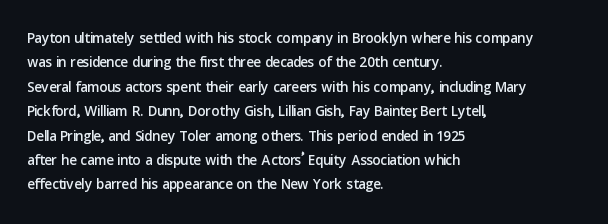
{"italic": "no", "underline": "no", "align": "left", "line_spacing_ratio": 1.22, "letter_spacing": "normal", "letter_spacing_em": 0.0, "glyph_px": 20}
